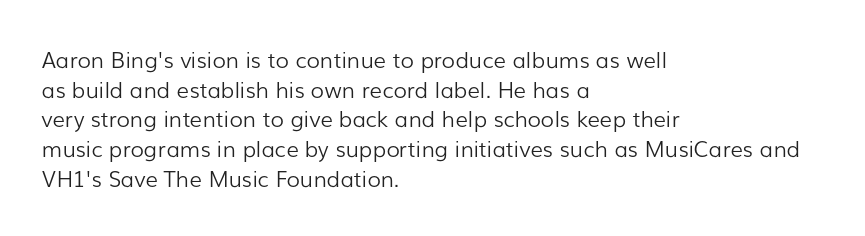
Unmarked baselines from the first word to the last. The designer left line spacing at the default. The rendering anchors every line to the left-hand side. The gaps between neighbouring characters are ordinary and unremarkable. The type sits square on the baseline with zero lean.
